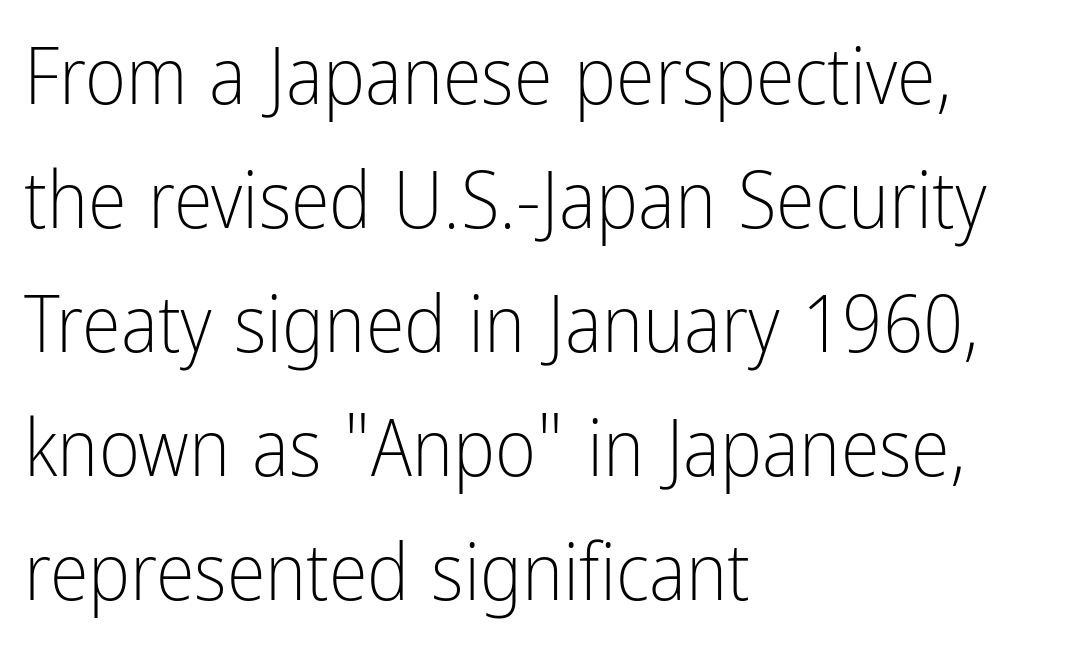
{"serif": "no", "italic": "no", "bold": "no", "weight": "light", "width": "condensed", "stroke_contrast": "low", "x_height": "medium", "monospaced": "no", "underline": "no", "align": "left", "line_spacing": "normal", "line_spacing_ratio": 1.57, "letter_spacing": "normal", "letter_spacing_em": 0.0, "glyph_px": 79}
